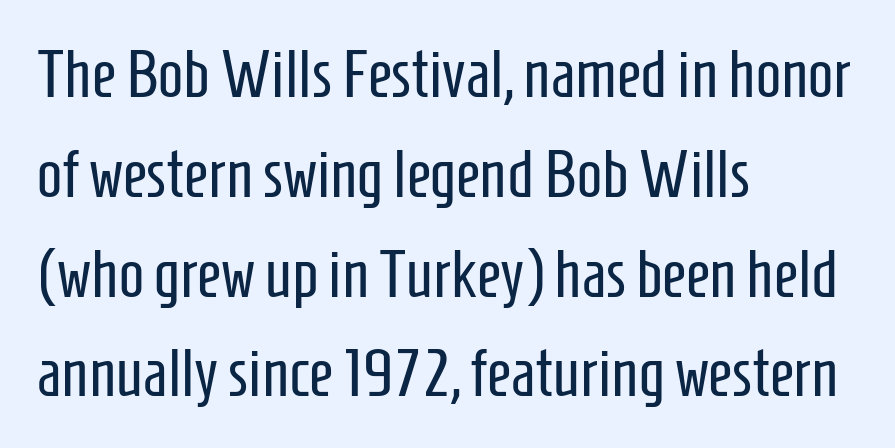
The image shows 67 px regular-weight, condensed sans-serif type, upright; set left-aligned, normal line spacing (1.49x), normal letter spacing, not underlined; low stroke contrast and a medium x-height.
